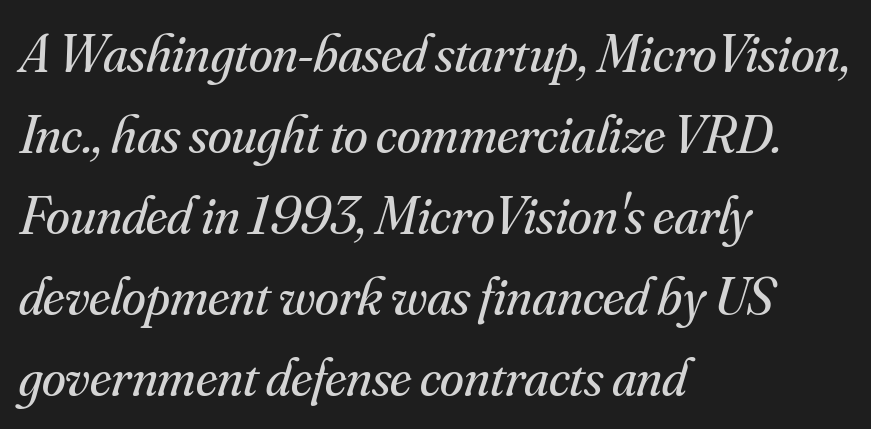
The image shows 54 px regular-weight serif type, italic (leaning right); set left-aligned, normal line spacing (1.5x), normal letter spacing, not underlined; medium stroke contrast and a small x-height.
